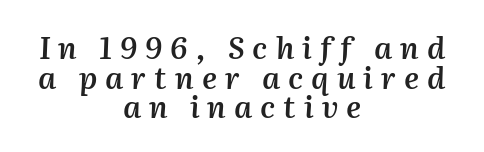
The image shows 30 px semibold type, italic (leaning right); set centered, tight line spacing (0.99x), unusually wide letter spacing (+0.27 em), not underlined; medium stroke contrast and a medium x-height.
